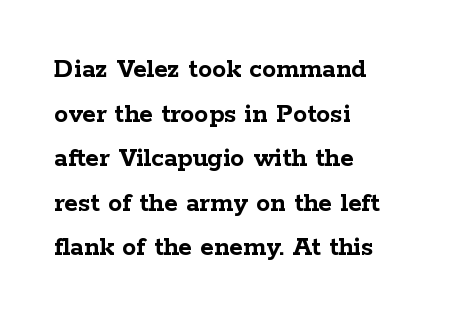
{"serif": "yes", "italic": "no", "bold": "yes", "weight": "semibold", "width": "wide", "stroke_contrast": "low", "x_height": "medium", "monospaced": "no", "underline": "no", "align": "left", "line_spacing": "normal", "line_spacing_ratio": 1.59, "letter_spacing": "normal", "letter_spacing_em": 0.0, "glyph_px": 28}
